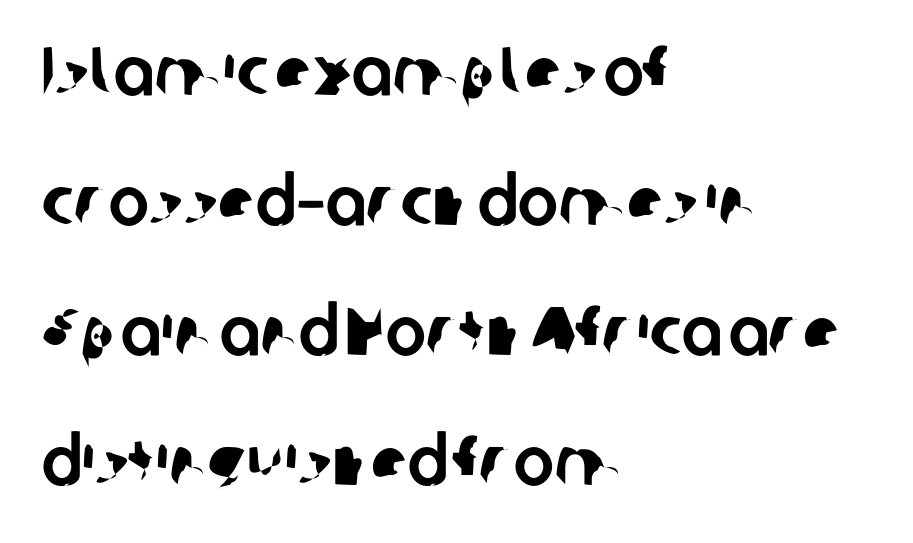
Q: Is the typeface a serif or a sans-serif typeface? A: Sans-serif.
Q: Is the text underlined? A: No.
Q: How is the paragraph aligned? A: Left-aligned.
Q: Is the spacing between letters normal or unusually wide? A: Normal.
Q: Is the spacing between lines tight, normal or loose? A: Loose.
Q: Width (condensed, normal, or wide)? A: Normal.
Q: Stroke contrast? A: Low.
Q: x-height? A: Medium.
Q: Monospaced? A: No.
